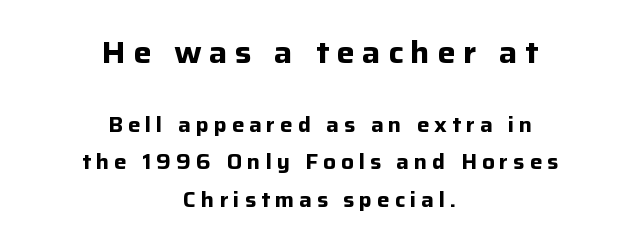
Note: no serifs on the glyphs. Chunky letters — that's bold for sure. Words float on clear page, feet unadorned. How are the letters spaced? Widely, with obvious added tracking. Short and long lines alike share a common midpoint.
